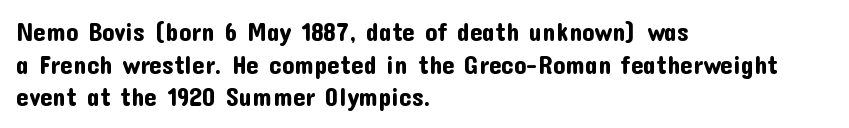
{"italic": "no", "underline": "no", "align": "left", "line_spacing": "normal", "line_spacing_ratio": 1.31, "letter_spacing": "normal", "letter_spacing_em": 0.0, "glyph_px": 25}
